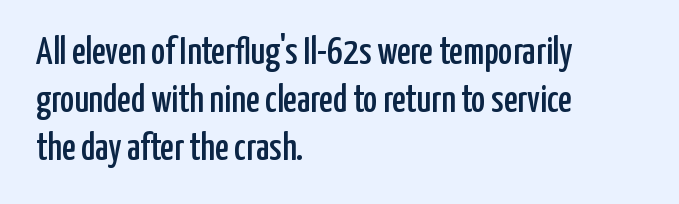
Quick note: interline space is typical. Does the copy run flush right? No — it runs flush left. Is this a fixed-width face? No — the glyphs have proportional, varying widths. Look at the tracking — it's just the regular setting, nothing added. Classification — sans serif. Plain, unruled lines of type.
